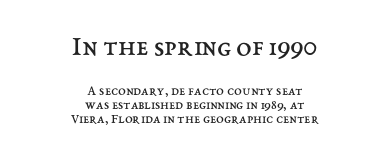
{"italic": "no", "bold": "no", "weight": "regular", "width": "normal", "stroke_contrast": "medium", "x_height": "medium", "monospaced": "no", "underline": "no", "align": "center", "line_spacing": "tight", "line_spacing_ratio": 0.99, "letter_spacing": "normal", "letter_spacing_em": 0.0, "larger_block": "first", "size_ratio": 2.0, "glyph_px": 28}
